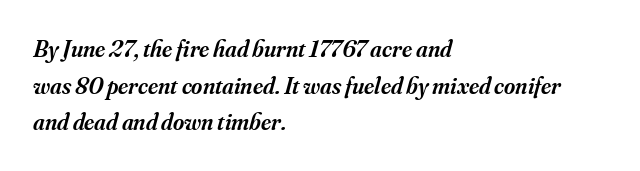
{"italic": "yes", "lean": "right", "slant_degrees": 16, "bold": "semi", "underline": "no", "align": "left", "line_spacing": "normal", "line_spacing_ratio": 1.53, "letter_spacing": "normal", "letter_spacing_em": 0.0, "glyph_px": 24}
